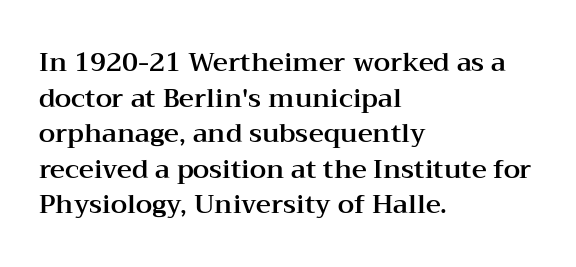
The image shows 26 px text type, upright; set left-aligned, normal line spacing (1.37x), normal letter spacing, not underlined.
